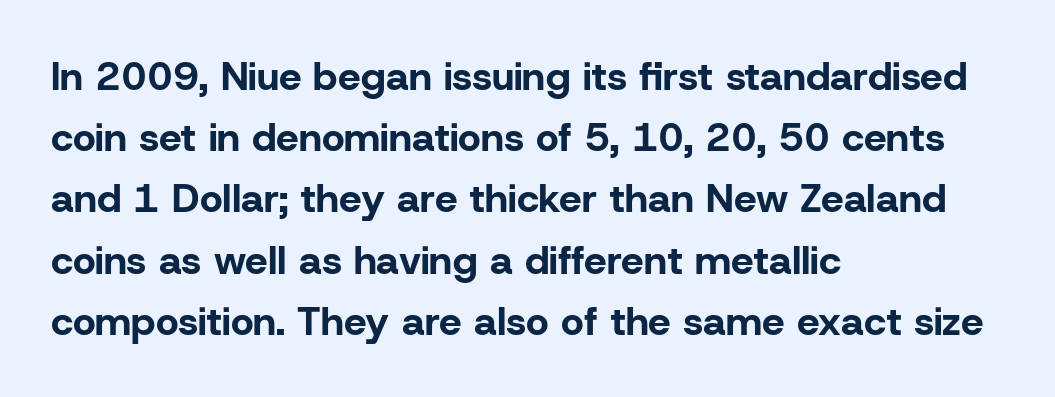
Q: Is the text bold? A: Yes.
Q: Is the text italic (slanted)? A: No, it is upright.
Q: Is the typeface a serif or a sans-serif typeface? A: Sans-serif.
Q: Is the text underlined? A: No.
Q: How is the paragraph aligned? A: Left-aligned.
Q: Is the spacing between letters normal or unusually wide? A: Normal.
Q: Is the spacing between lines tight, normal or loose? A: Normal.
Q: Width (condensed, normal, or wide)? A: Normal.
Q: Stroke contrast? A: Low.
Q: x-height? A: Medium.
Q: Monospaced? A: No.
